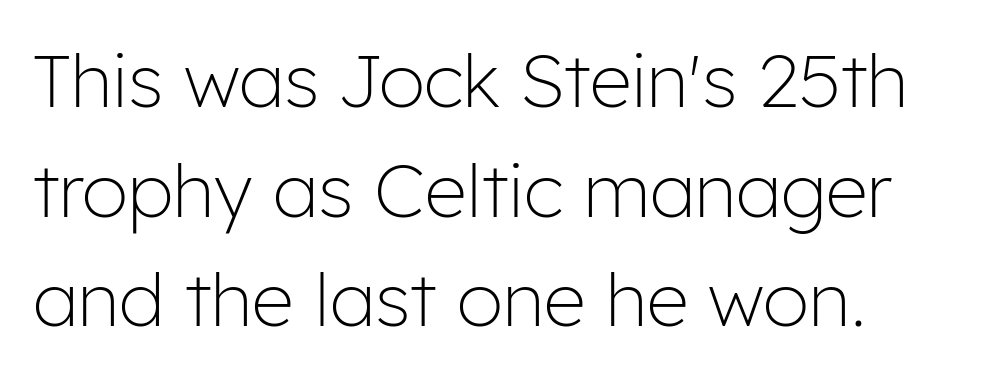
{"serif": "no", "italic": "no", "bold": "no", "weight": "light", "width": "normal", "stroke_contrast": "low", "x_height": "medium", "monospaced": "no", "underline": "no", "line_spacing": "normal", "line_spacing_ratio": 1.48, "letter_spacing": "normal", "letter_spacing_em": 0.0, "glyph_px": 74}
